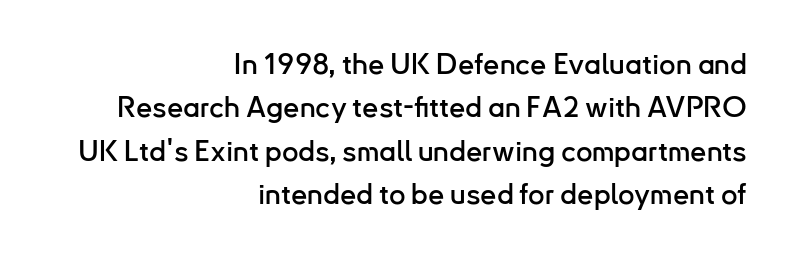
Each new line begins a customary step beneath the previous one. Notice how the passage keeps a crisp vertical edge on the right only. Do the characters align in a grid? No, the font is proportional. Has an underline been added? It has not. It's the straight-up-and-down kind of type. Short note: letters normally spaced.
